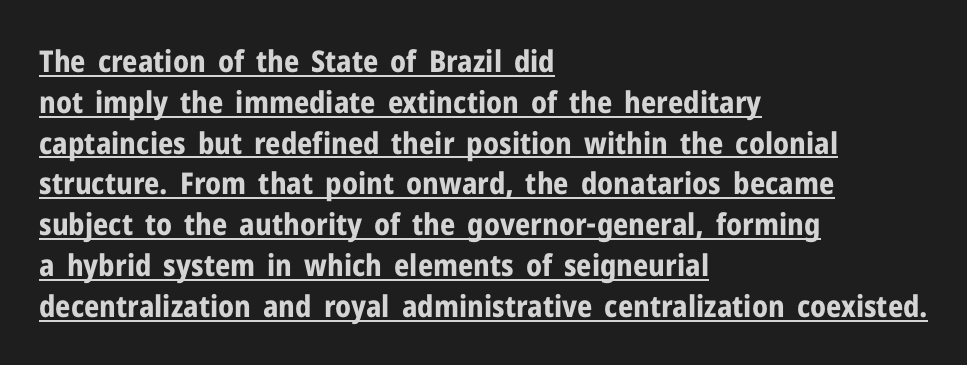
The image shows 30 px bold sans-serif type, upright; set left-aligned, normal line spacing (1.36x), normal letter spacing, underlined; low stroke contrast and a medium x-height.
